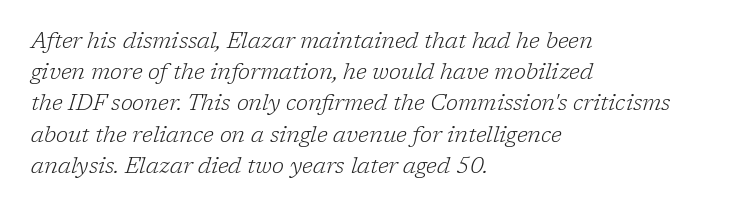
Honestly, the row spacing looks completely unremarkable. A typesetter would call this zero additional tracking. Compared with a typical body face, this is equally light or lighter still. Tall strokes in this sample are angled rather than plumb. Just letters on the line, the space beneath them empty.
